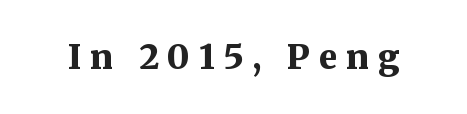
The image shows 34 px bold serif type, upright; set unusually wide letter spacing (+0.26 em), not underlined; medium stroke contrast and a medium x-height.
